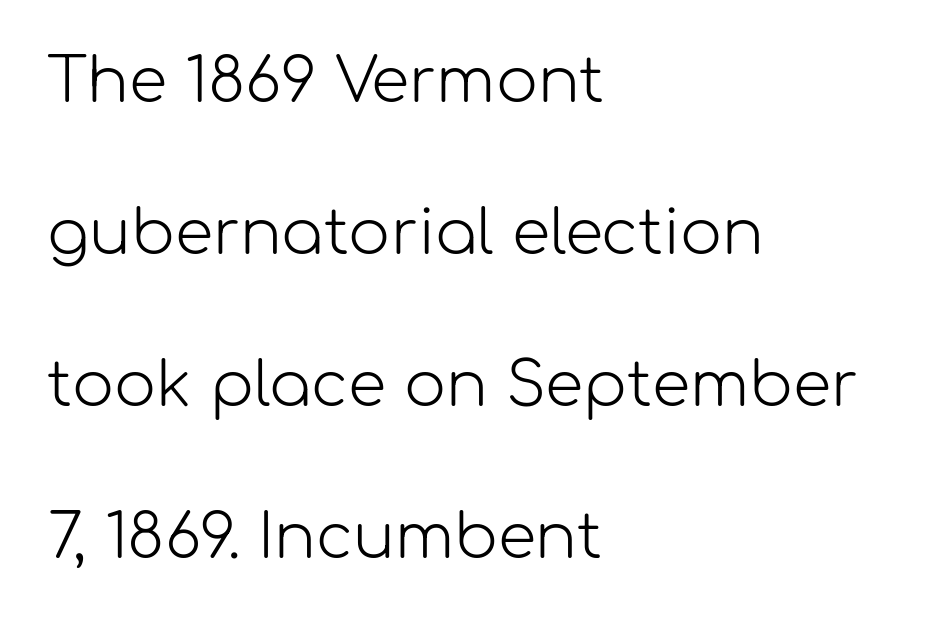
The image shows 62 px light sans-serif type, upright; set left-aligned, loose line spacing (2.45x), normal letter spacing, not underlined; low stroke contrast and a medium x-height.
